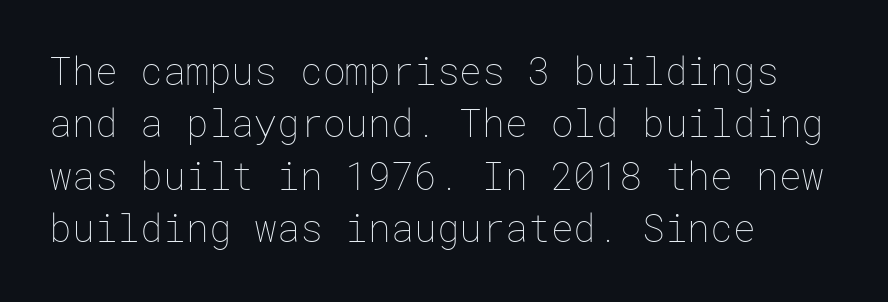
The image shows 38 px thin type, upright; set left-aligned, normal line spacing (1.38x), normal letter spacing, not underlined; low stroke contrast and a medium x-height.
